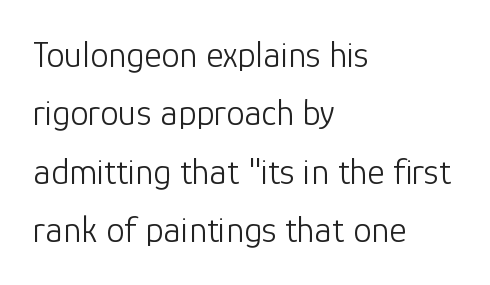
The face used here is proportionally spaced, like ordinary book or web type. Stems and bowls with no extra thickness — not bold. Unmarked baselines from the first word to the last. A normal amount of white space separates one row of letters from the next.
